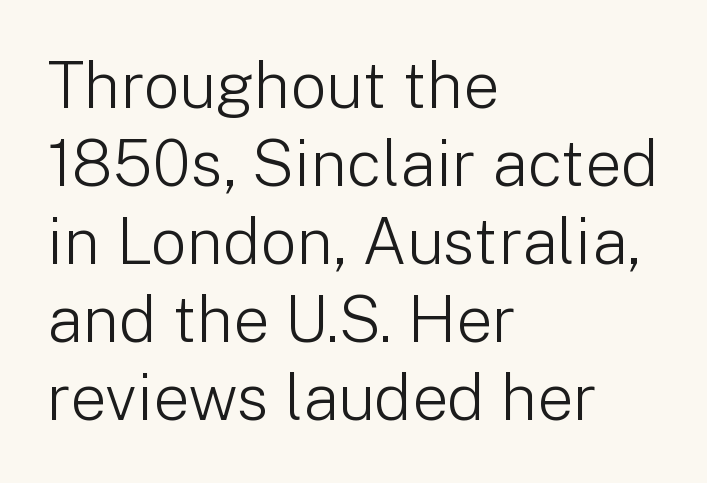
Q: Is the text bold? A: No.
Q: Is the text italic (slanted)? A: No, it is upright.
Q: Is the typeface a serif or a sans-serif typeface? A: Sans-serif.
Q: Is the text underlined? A: No.
Q: How is the paragraph aligned? A: Left-aligned.
Q: Is the spacing between letters normal or unusually wide? A: Normal.
Q: Width (condensed, normal, or wide)? A: Normal.
Q: Stroke contrast? A: Low.
Q: x-height? A: Medium.
Q: Monospaced? A: No.
